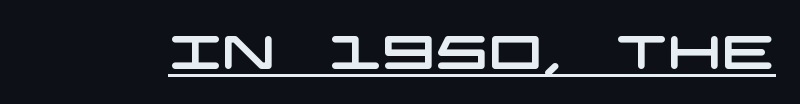
Q: Is the typeface a serif or a sans-serif typeface? A: Sans-serif.
Q: Is the text underlined? A: Yes.
Q: Is the spacing between letters normal or unusually wide? A: Normal.
Q: Width (condensed, normal, or wide)? A: Wide.
Q: Stroke contrast? A: Low.
Q: x-height? A: Large.
